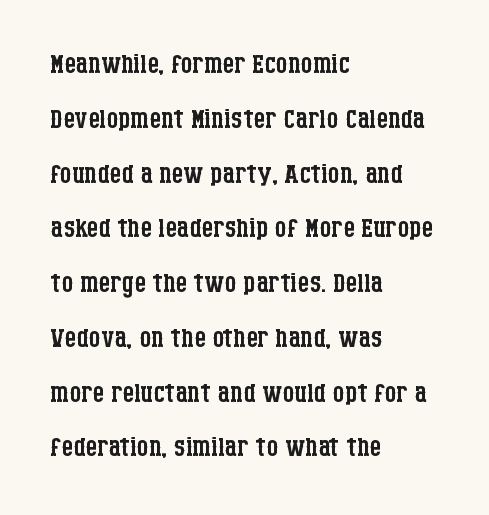
Q: Is the text bold? A: No.
Q: Is the text italic (slanted)? A: No, it is upright.
Q: Is the typeface a serif or a sans-serif typeface? A: Serif.
Q: Is the text underlined? A: No.
Q: How is the paragraph aligned? A: Left-aligned.
Q: Is the spacing between letters normal or unusually wide? A: Normal.
Q: Is the spacing between lines tight, normal or loose? A: Normal.
Q: Width (condensed, normal, or wide)? A: Condensed.
Q: Stroke contrast? A: Low.
Q: x-height? A: Large.
Q: Monospaced? A: No.
